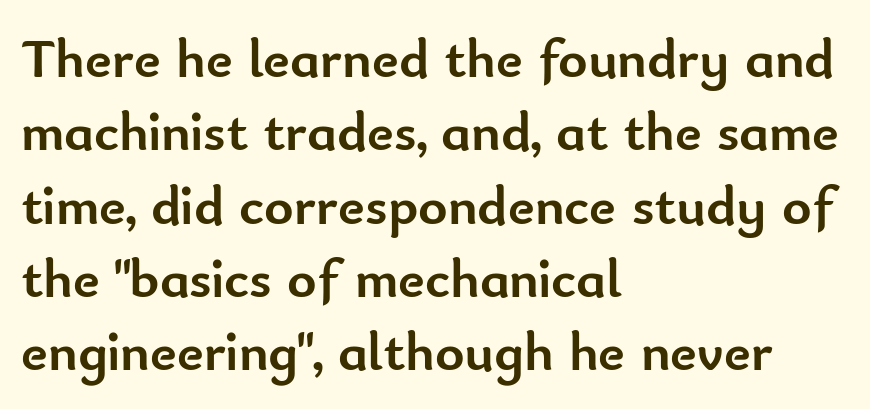
The image shows 56 px semibold sans-serif type, upright; set left-aligned, normal line spacing (1.31x), normal letter spacing, not underlined; low stroke contrast and a small x-height.
